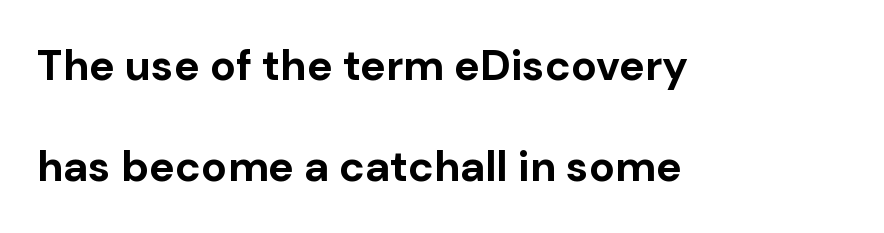
Unmarked baselines from the first word to the last. Compared with an ordinary text face, these strokes are far heavier — a full bold. The type family on display is of the sans-serif kind. Vertical strokes here are truly vertical.
